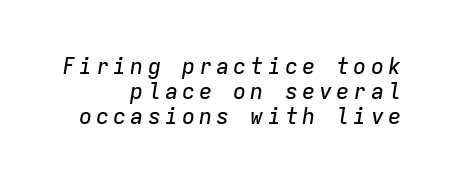
Rows of type sit shoulder to shoulder in the vertical direction. The foot of each line stays bare and open. The lines are quadded right. A typesetter would mark this as italic.
